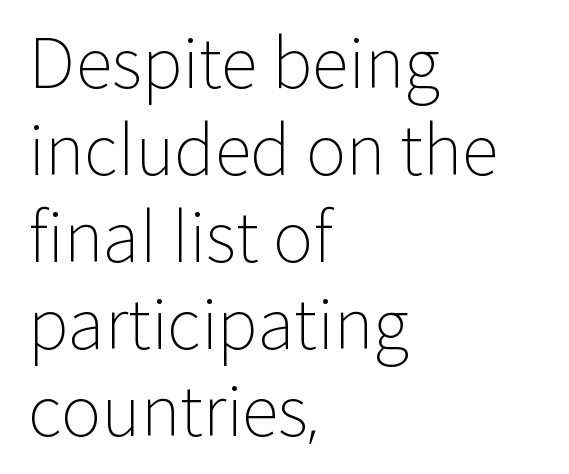
{"serif": "no", "italic": "no", "bold": "no", "weight": "light", "width": "normal", "stroke_contrast": "low", "x_height": "medium", "monospaced": "no", "underline": "no", "align": "left", "line_spacing": "normal", "line_spacing_ratio": 1.28, "letter_spacing": "normal", "letter_spacing_em": 0.0, "glyph_px": 68}
